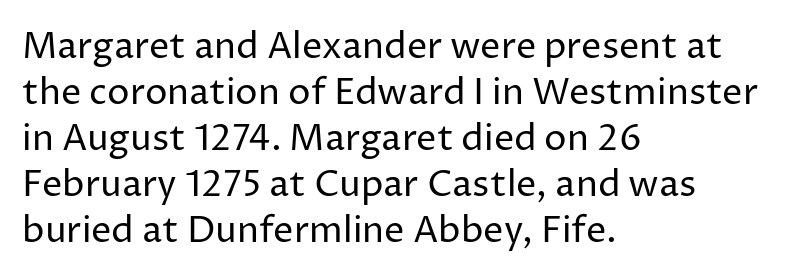
Q: Is the text bold? A: No.
Q: Is the text italic (slanted)? A: No, it is upright.
Q: Is the typeface a serif or a sans-serif typeface? A: Sans-serif.
Q: Is the text underlined? A: No.
Q: How is the paragraph aligned? A: Left-aligned.
Q: Is the spacing between letters normal or unusually wide? A: Normal.
Q: Is the spacing between lines tight, normal or loose? A: Normal.
Q: Width (condensed, normal, or wide)? A: Normal.
Q: Stroke contrast? A: Low.
Q: x-height? A: Medium.
Q: Monospaced? A: No.
